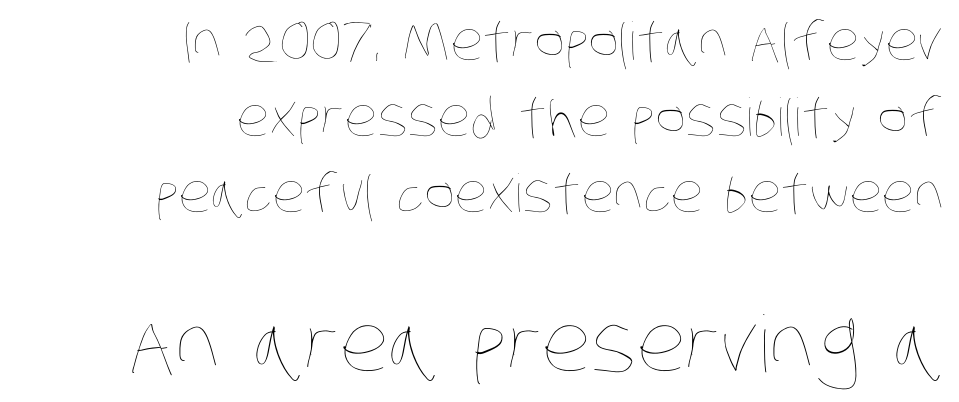
The composition opens small and finishes big. Honestly, the letter spacing is just normal — you wouldn't notice it. The line-height multiplier appears to be the usual default. The passage shown is typed in a proportional face where columns would drift. Every row of glyphs terminates at an identical x-position on the right. The gap between lines stays unmarked.
